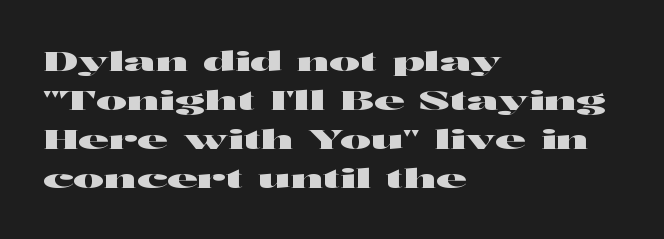
{"italic": "no", "underline": "no", "align": "left", "line_spacing": "normal", "line_spacing_ratio": 1.5, "letter_spacing": "normal", "letter_spacing_em": 0.0, "glyph_px": 26}
